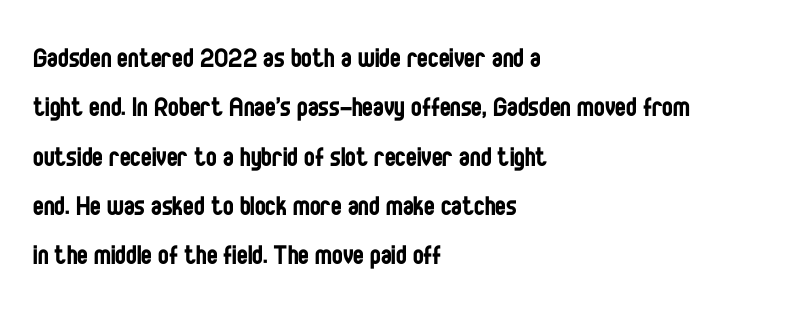
Q: Is the text bold? A: No.
Q: Is the text italic (slanted)? A: No, it is upright.
Q: Is the typeface a serif or a sans-serif typeface? A: Sans-serif.
Q: Is the text underlined? A: No.
Q: How is the paragraph aligned? A: Left-aligned.
Q: Is the spacing between letters normal or unusually wide? A: Normal.
Q: Is the spacing between lines tight, normal or loose? A: Normal.
Q: Width (condensed, normal, or wide)? A: Condensed.
Q: Stroke contrast? A: Low.
Q: x-height? A: Large.
Q: Monospaced? A: No.
